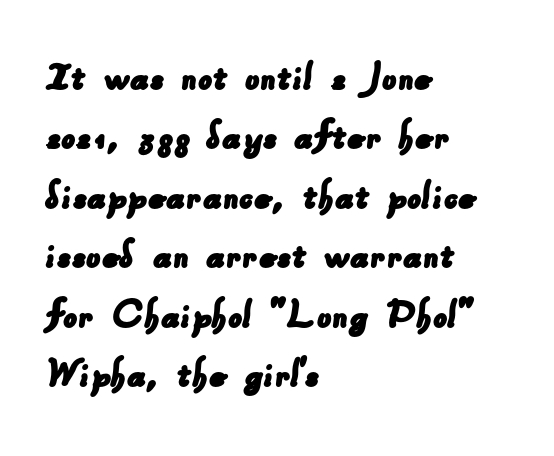
A typesetter would call this proportional, since set widths differ per character. A bare baseline throughout the passage. All the whitespace from short lines collects on the right. The text was rendered using a sans face with plain stroke endings. Each new line begins a customary step beneath the previous one. The letters sit at their default tracking, neither squeezed nor spread.
